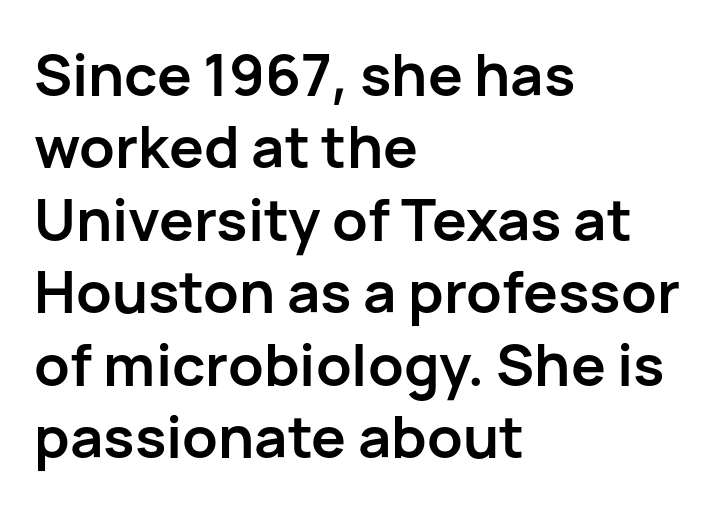
Q: Is the text bold? A: Yes.
Q: Is the text italic (slanted)? A: No, it is upright.
Q: Is the typeface a serif or a sans-serif typeface? A: Sans-serif.
Q: Is the text underlined? A: No.
Q: How is the paragraph aligned? A: Left-aligned.
Q: Is the spacing between letters normal or unusually wide? A: Normal.
Q: Is the spacing between lines tight, normal or loose? A: Normal.
Q: Width (condensed, normal, or wide)? A: Normal.
Q: Stroke contrast? A: Low.
Q: x-height? A: Medium.
Q: Monospaced? A: No.
